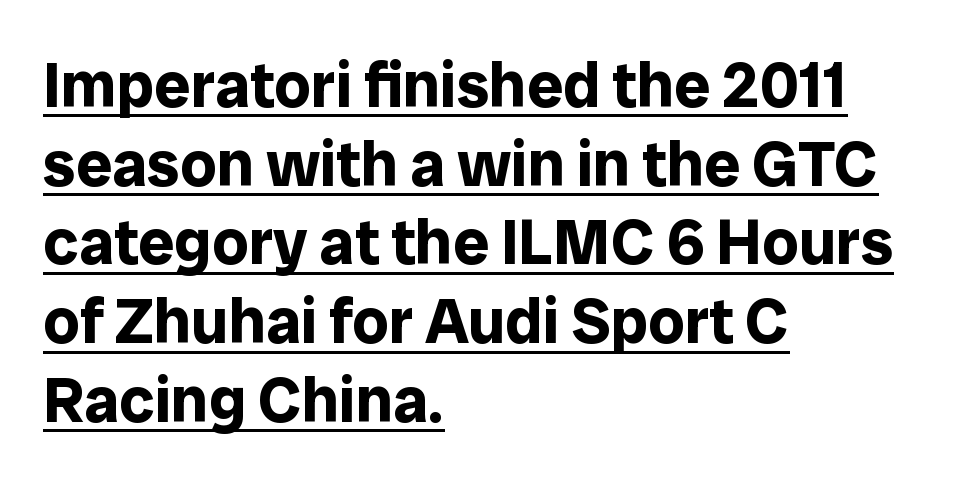
The image shows 64 px bold sans-serif type, upright; set left-aligned, line spacing 1.23x, normal letter spacing, underlined; low stroke contrast and a medium x-height.
